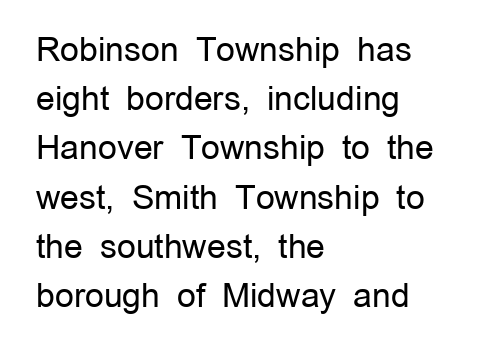
The image shows 33 px regular-weight sans-serif type, upright; set left-aligned, normal line spacing (1.49x), normal letter spacing, not underlined; low stroke contrast and a medium x-height.
